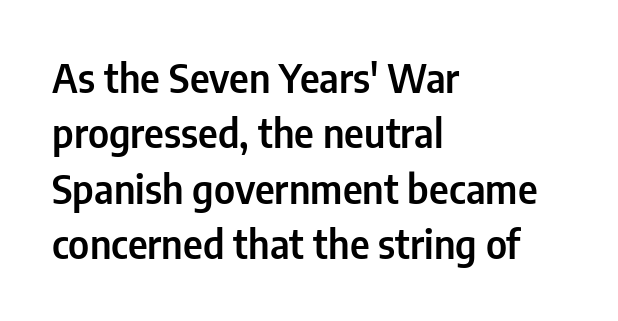
The image shows 39 px condensed sans-serif type, upright; set left-aligned, normal line spacing (1.42x), normal letter spacing, not underlined; low stroke contrast and a medium x-height.
